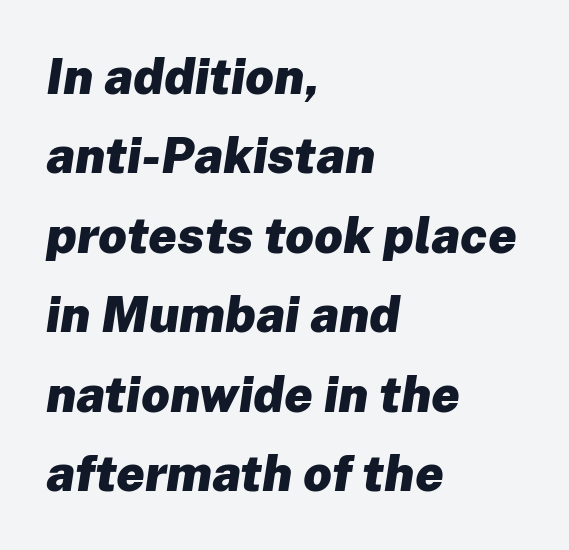
Each letter keeps its own natural width here, so spacing adapts to shape. The face used here is rendered with its standard letterfit. Notice how the stems are inclined rather than vertical — that's the hallmark of italics. This sample keeps an unexceptional amount of space between lines. The baseline area is clear.
